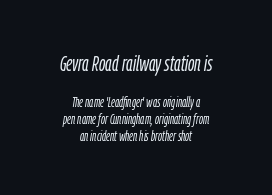
Q: Is the text bold? A: No.
Q: Is the text italic (slanted)? A: Yes, it leans right by about 9 degrees.
Q: Is the text underlined? A: No.
Q: How is the paragraph aligned? A: Centered.
Q: Is the spacing between letters normal or unusually wide? A: Normal.
Q: Which block of text is set in a larger size, the first (top) or the second (bottom)? A: The first (top) one.
